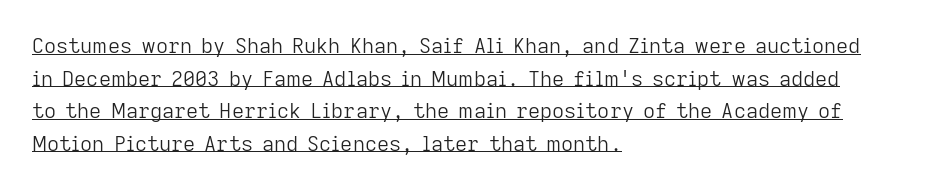
Weight: in the light-to-regular range. Italic: no, the glyphs are upright roman. Does the leading feel generous? No, just average. The line texture is even and compact thanks to regular tracking. The rendering uses the underline text-decoration. Line starts are locked; line ends wander.
